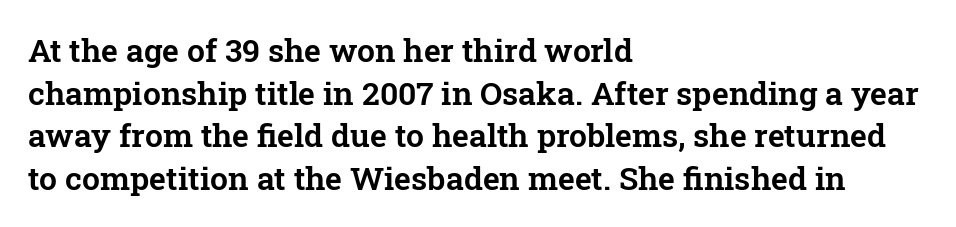
The image shows 32 px serif type, upright; set left-aligned, normal line spacing (1.33x), normal letter spacing, not underlined; low stroke contrast and a medium x-height.
